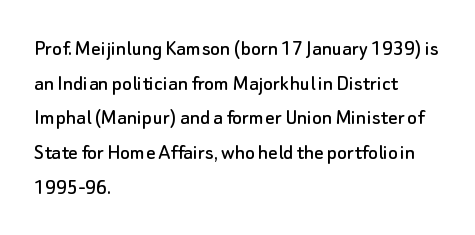
Students, observe: this is what conventionally led text looks like. Has an underline been added? It has not. Words appear dense and cohesive because spacing is normal. If you drew a ruler down the left edge, every line would touch it.
